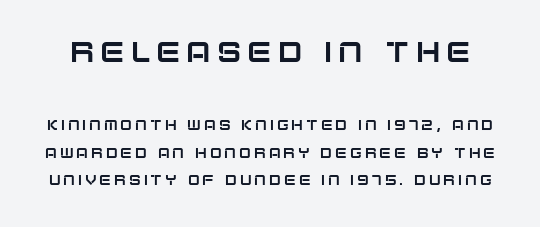
The image shows 29 px sans-serif type, upright; set loose line spacing (1.97x), unusually wide letter spacing (+0.21 em), not underlined; the first (top) block is 2.07x larger; low stroke contrast and a large x-height.
